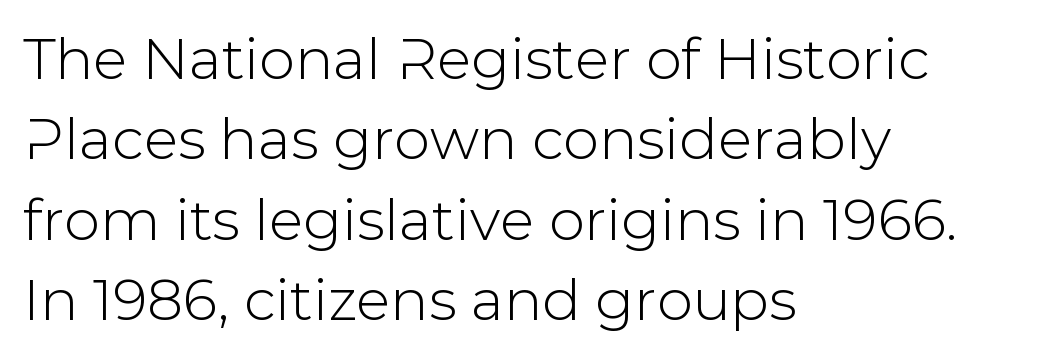
The image shows 57 px sans-serif type, upright; set left-aligned, normal line spacing (1.41x), normal letter spacing, not underlined; low stroke contrast and a medium x-height.
